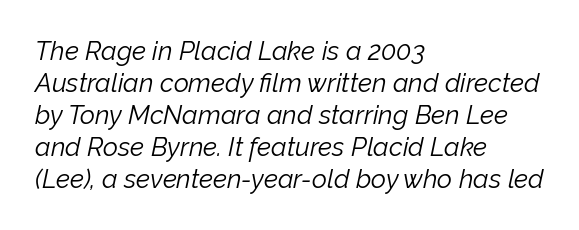
Layout note: lines flush left. The weight tops out at a normal text grade. Words appear dense and cohesive because spacing is normal. Is the type slanted? Yes — the strokes lean at a clear angle.
